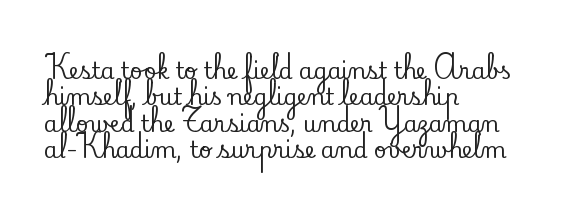
The image shows 22 px text type, upright; set left-aligned, line spacing 1.2x, normal letter spacing, not underlined.
